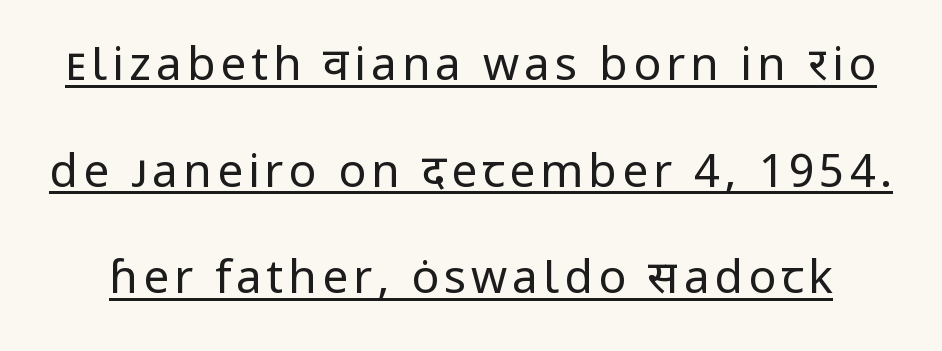
The image shows 46 px regular-weight sans-serif type, upright; set loose line spacing (2.32x), underlined; low stroke contrast and a medium x-height.
